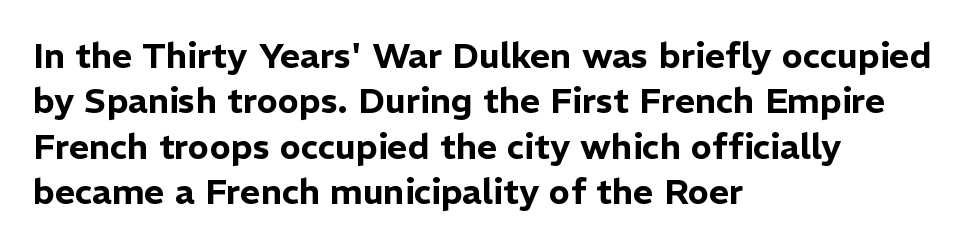
{"serif": "no", "italic": "no", "width": "normal", "stroke_contrast": "low", "x_height": "medium", "monospaced": "no", "underline": "no", "align": "left", "line_spacing": "normal", "line_spacing_ratio": 1.3, "letter_spacing": "normal", "letter_spacing_em": 0.0, "glyph_px": 35}
